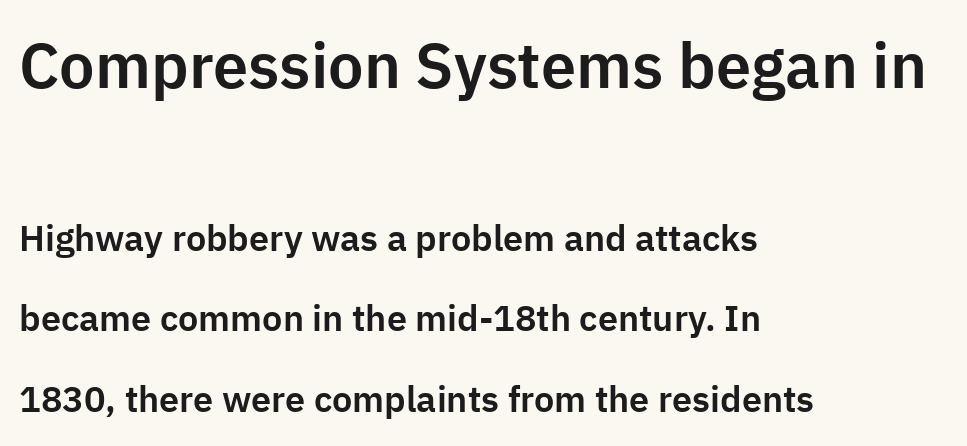
{"serif": "no", "italic": "no", "width": "normal", "stroke_contrast": "low", "x_height": "medium", "monospaced": "no", "underline": "no", "align": "left", "line_spacing": "loose", "line_spacing_ratio": 2.24, "letter_spacing": "normal", "letter_spacing_em": 0.0, "larger_block": "first", "size_ratio": 1.75, "glyph_px": 63}
